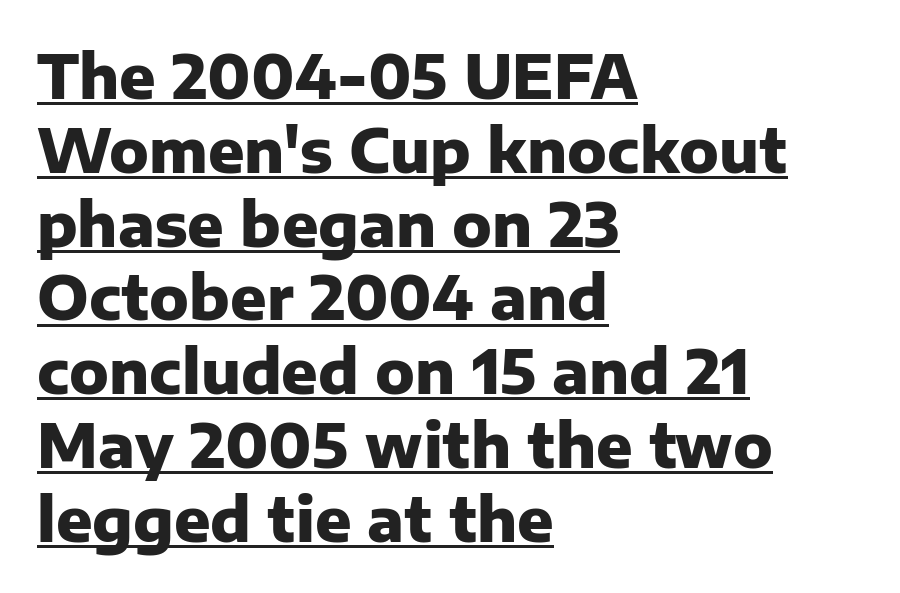
{"serif": "no", "italic": "no", "bold": "yes", "weight": "heavy", "width": "normal", "stroke_contrast": "low", "x_height": "medium", "monospaced": "no", "underline": "yes", "align": "left", "line_spacing_ratio": 1.23, "letter_spacing": "normal", "letter_spacing_em": 0.0, "glyph_px": 60}
